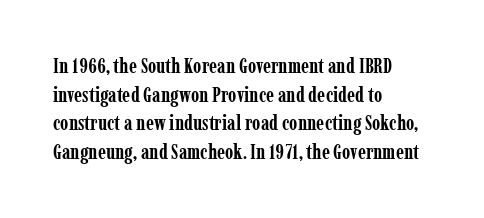
The image shows 21 px bold type, upright; set left-aligned, normal line spacing (1.36x), normal letter spacing, not underlined.
